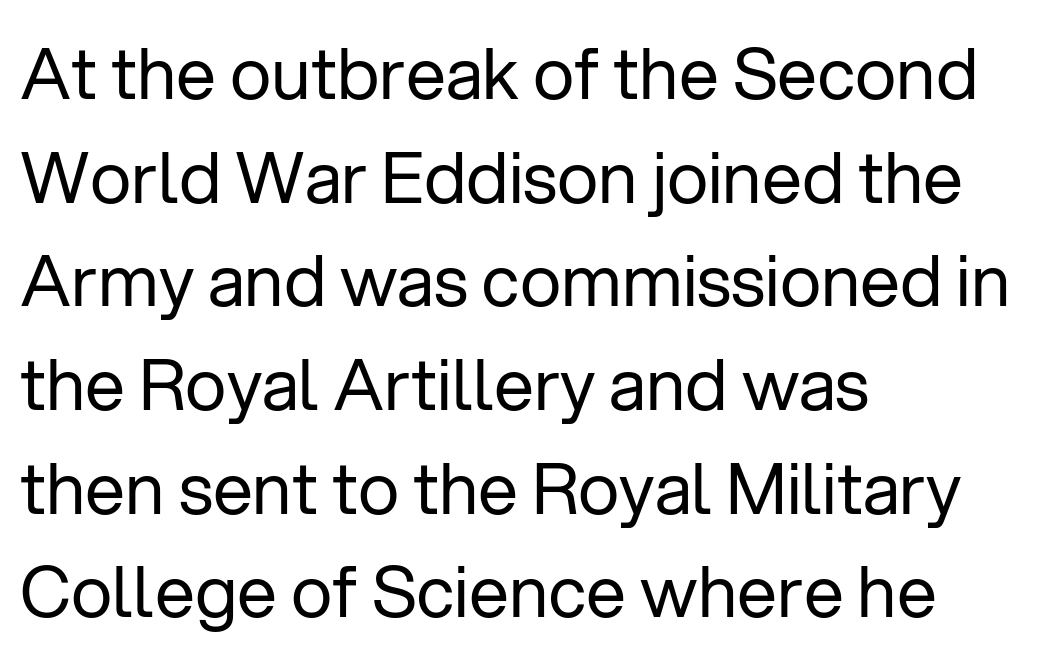
{"serif": "no", "italic": "no", "bold": "no", "weight": "regular", "width": "normal", "stroke_contrast": "low", "x_height": "medium", "monospaced": "no", "underline": "no", "align": "left", "line_spacing": "normal", "line_spacing_ratio": 1.46, "letter_spacing": "normal", "letter_spacing_em": 0.0, "glyph_px": 71}
